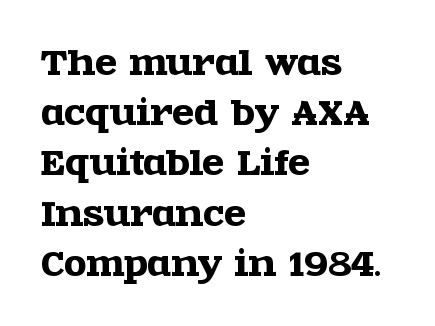
Q: Is the text italic (slanted)? A: No, it is upright.
Q: Is the typeface a serif or a sans-serif typeface? A: Serif.
Q: Is the text underlined? A: No.
Q: How is the paragraph aligned? A: Left-aligned.
Q: Is the spacing between letters normal or unusually wide? A: Normal.
Q: Is the spacing between lines tight, normal or loose? A: Normal.
Q: Width (condensed, normal, or wide)? A: Wide.
Q: x-height? A: Large.
Q: Monospaced? A: No.
